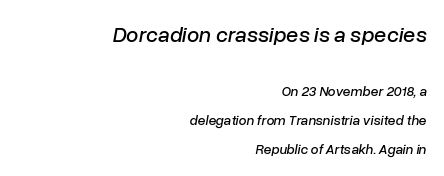
The image shows 22 px text type, italic (leaning right); set right-aligned, loose line spacing (2.06x), normal letter spacing, not underlined; the first (top) block is 1.57x larger.
